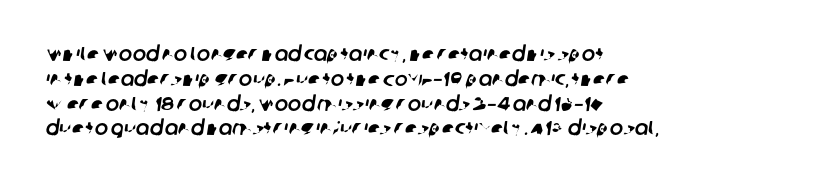
Q: Is the text underlined? A: No.
Q: How is the paragraph aligned? A: Left-aligned.
Q: Is the spacing between letters normal or unusually wide? A: Normal.
